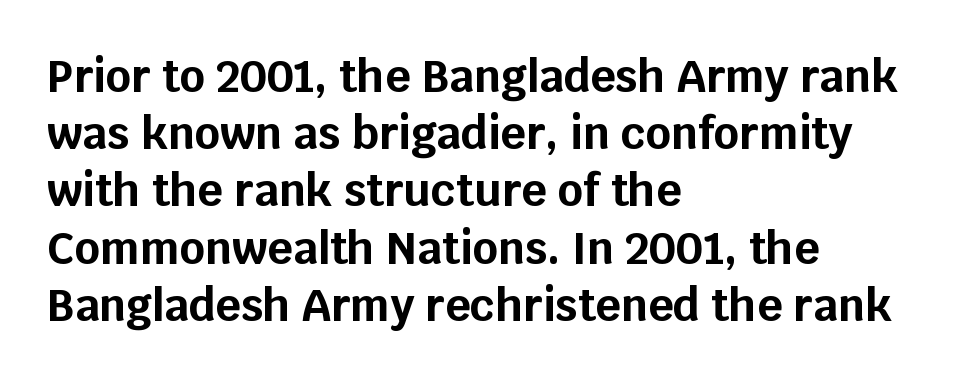
{"serif": "no", "italic": "no", "bold": "yes", "weight": "bold", "width": "normal", "stroke_contrast": "low", "x_height": "large", "monospaced": "no", "underline": "no", "align": "left", "line_spacing": "normal", "line_spacing_ratio": 1.3, "letter_spacing": "normal", "letter_spacing_em": 0.0, "glyph_px": 44}
